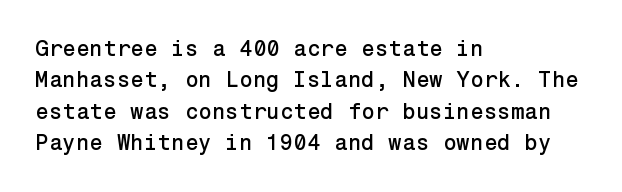
The image shows 22 px text type, upright; set left-aligned, normal line spacing (1.43x), normal letter spacing, not underlined.
